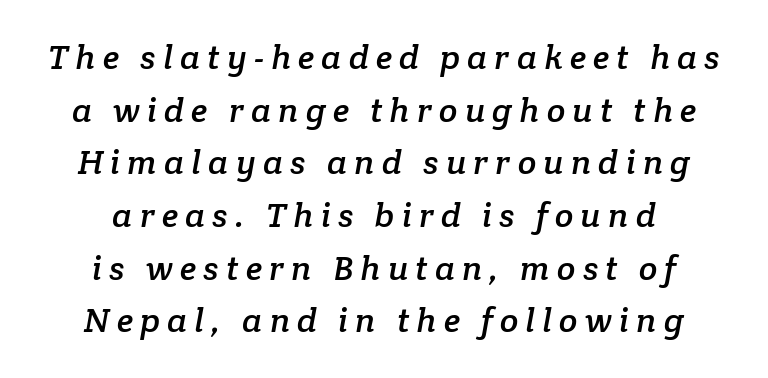
{"serif": "yes", "width": "normal", "stroke_contrast": "low", "x_height": "medium", "monospaced": "no", "underline": "no", "align": "center", "line_spacing": "normal", "line_spacing_ratio": 1.55, "letter_spacing": "wide", "letter_spacing_em": 0.21, "glyph_px": 34}
